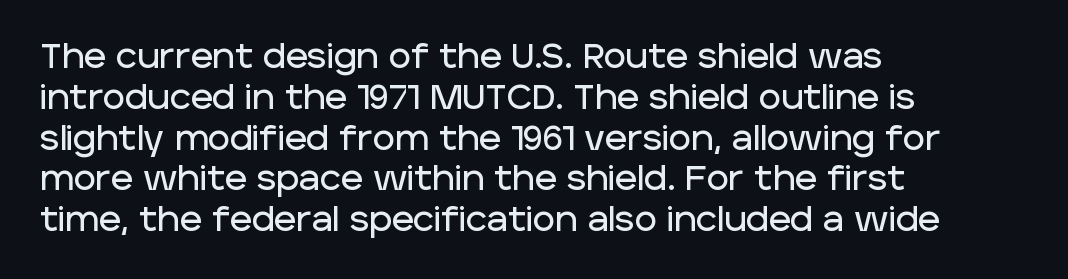
Q: Is the text italic (slanted)? A: No, it is upright.
Q: Is the typeface a serif or a sans-serif typeface? A: Sans-serif.
Q: Is the text underlined? A: No.
Q: How is the paragraph aligned? A: Left-aligned.
Q: Is the spacing between letters normal or unusually wide? A: Normal.
Q: Width (condensed, normal, or wide)? A: Normal.
Q: Stroke contrast? A: Low.
Q: x-height? A: Large.
Q: Monospaced? A: No.
